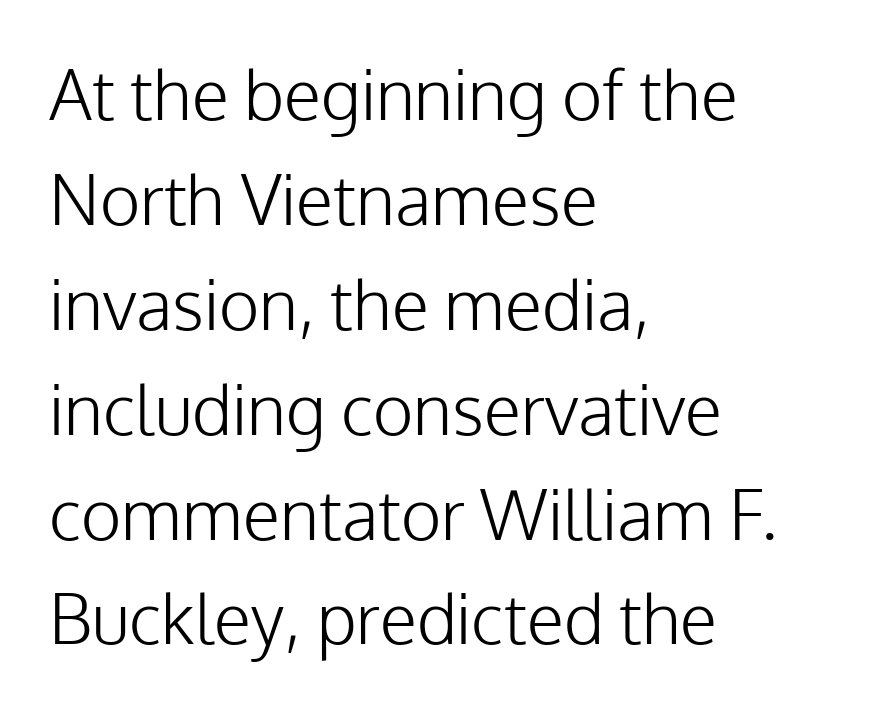
Q: Is the text bold? A: No.
Q: Is the text italic (slanted)? A: No, it is upright.
Q: Is the typeface a serif or a sans-serif typeface? A: Sans-serif.
Q: Is the text underlined? A: No.
Q: How is the paragraph aligned? A: Left-aligned.
Q: Is the spacing between letters normal or unusually wide? A: Normal.
Q: Is the spacing between lines tight, normal or loose? A: Normal.
Q: Width (condensed, normal, or wide)? A: Normal.
Q: Stroke contrast? A: Low.
Q: x-height? A: Medium.
Q: Monospaced? A: No.
